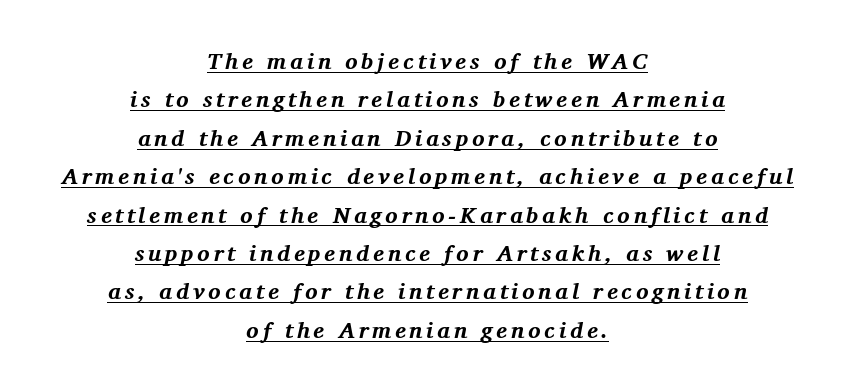
{"italic": "yes", "lean": "right", "slant_degrees": 11, "bold": "yes", "underline": "yes", "align": "center", "line_spacing": "normal", "line_spacing_ratio": 1.67, "glyph_px": 23}
